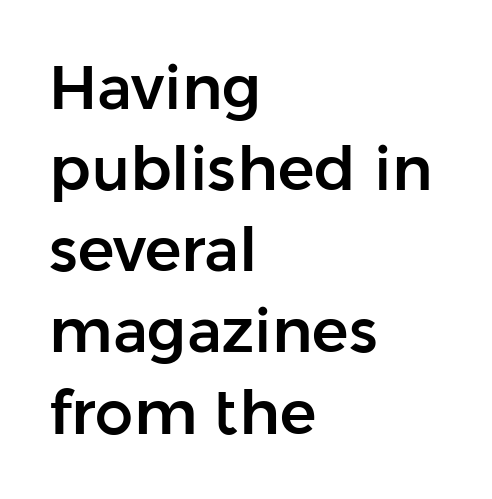
The image shows 61 px sans-serif type, upright; set left-aligned, normal line spacing (1.33x), normal letter spacing, not underlined; low stroke contrast and a medium x-height.
